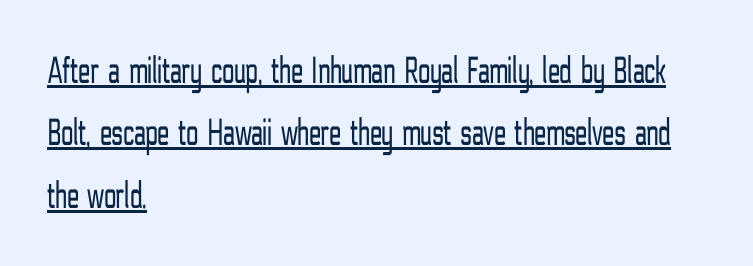
The image shows 39 px light, condensed sans-serif type, upright; set left-aligned, normal line spacing (1.6x), normal letter spacing, underlined; low stroke contrast and a medium x-height.
